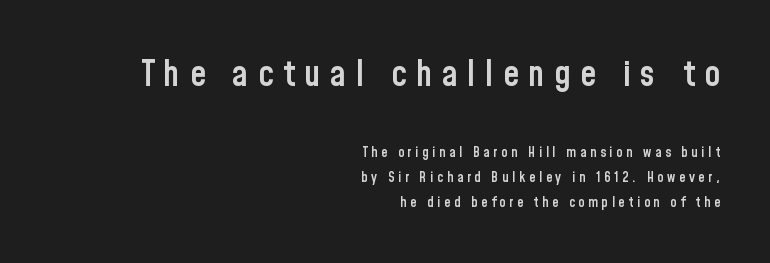
Q: Is the text bold? A: Semi-bold.
Q: Is the text italic (slanted)? A: No, it is upright.
Q: Is the typeface a serif or a sans-serif typeface? A: Sans-serif.
Q: Is the text underlined? A: No.
Q: How is the paragraph aligned? A: Right-aligned.
Q: Is the spacing between letters normal or unusually wide? A: Unusually wide.
Q: Which block of text is set in a larger size, the first (top) or the second (bottom)? A: The first (top) one.
Q: Width (condensed, normal, or wide)? A: Condensed.
Q: Stroke contrast? A: Low.
Q: x-height? A: Medium.
Q: Monospaced? A: No.
